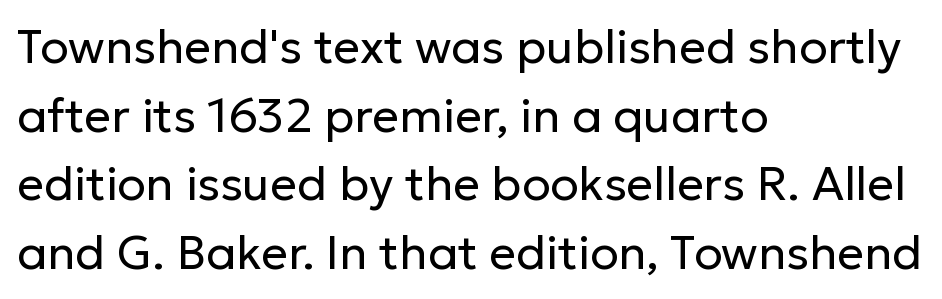
Q: Is the text bold? A: No.
Q: Is the text italic (slanted)? A: No, it is upright.
Q: Is the typeface a serif or a sans-serif typeface? A: Sans-serif.
Q: Is the text underlined? A: No.
Q: How is the paragraph aligned? A: Left-aligned.
Q: Is the spacing between letters normal or unusually wide? A: Normal.
Q: Is the spacing between lines tight, normal or loose? A: Normal.
Q: Width (condensed, normal, or wide)? A: Normal.
Q: Stroke contrast? A: Low.
Q: x-height? A: Medium.
Q: Monospaced? A: No.
